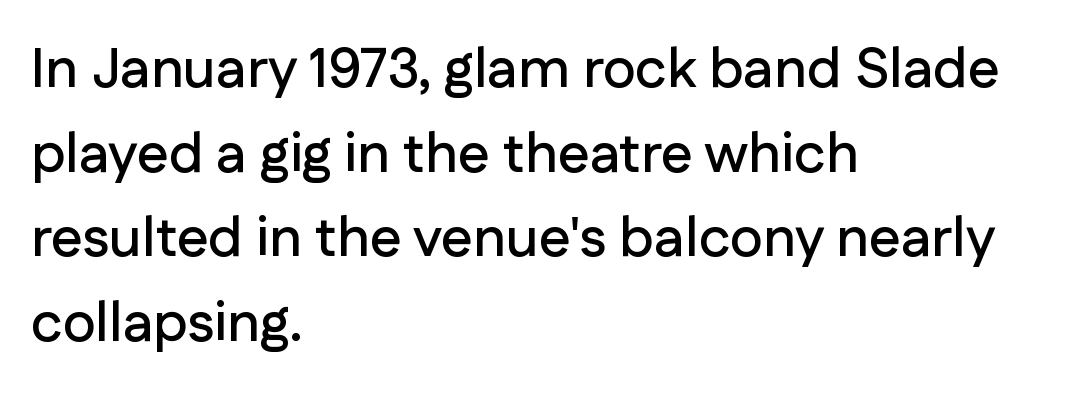
The lines sit at an ordinary, default distance from one another. The lettering holds an erect, upright posture throughout. Underlining? Definitely not there. Line beginnings align vertically; line endings do not. This rendering leaves character spacing at its baseline value. Serif or sans? Sans — the stroke terminals are bare.
